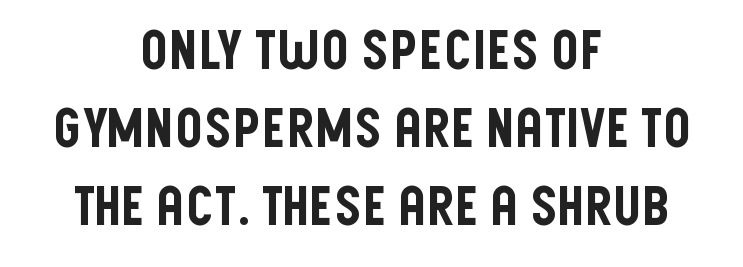
Think of a printed novel: that variable character pitch is what you see here. These lines sit exactly where default settings would place them. Stroke terminals: plain, sans-serif. Style check: upright. Letters rest on an invisible, unmarked baseline. One-word summary of the alignment: center.
